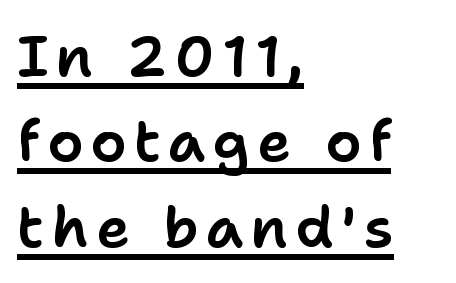
The lettering is marked with a stroke running underneath it. Alignment: flush left. Serif or sans? Sans — the stroke terminals are bare. What's the leading like? Ordinary, nothing unusual. Proportional: the letters do not fall into vertical columns. Style check: upright.
